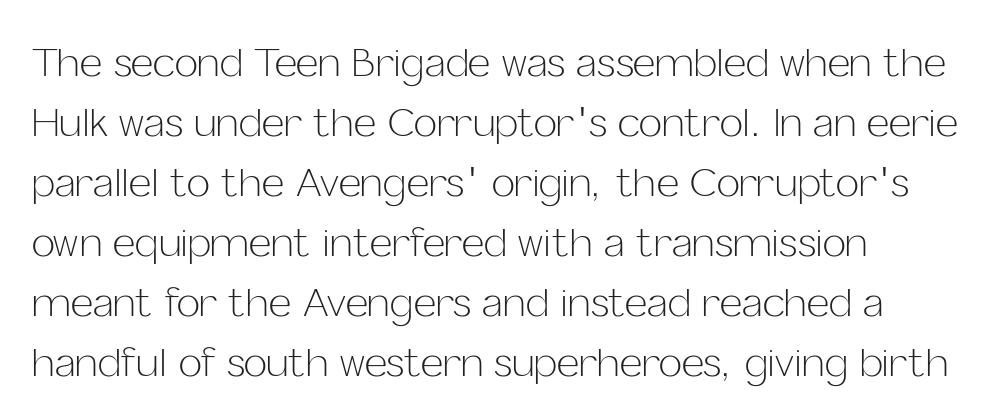
Descender tails drop into unmarked territory. Caption: multi-line text, flush left, ragged right. Quick note: not italic, upright. This sample has the flowing, uneven cadence of proportional lettering. Regular leading.
